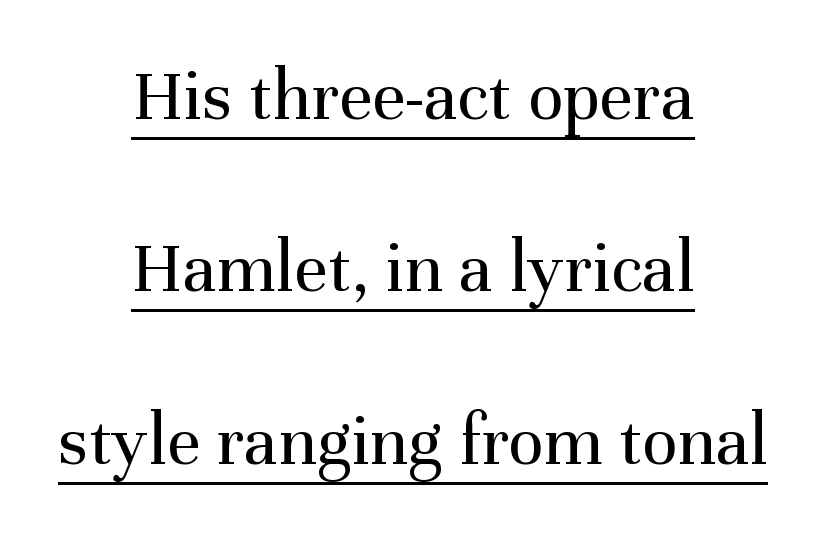
The image shows 74 px regular-weight serif type, upright; set centered, loose line spacing (2.33x), normal letter spacing, underlined; medium stroke contrast and a medium x-height.
